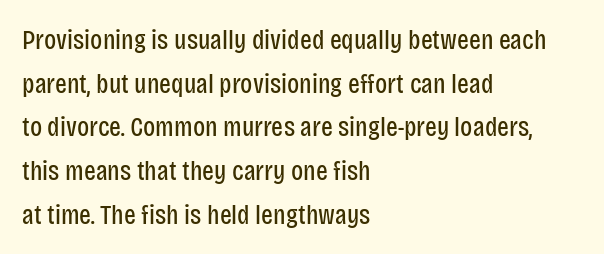
These lines sit exactly where default settings would place them. Character widths vary here, with narrow letters taking less room than wide ones. A typesetter would call this zero additional tracking. The strokes are not fattened; the text isn't bold.
